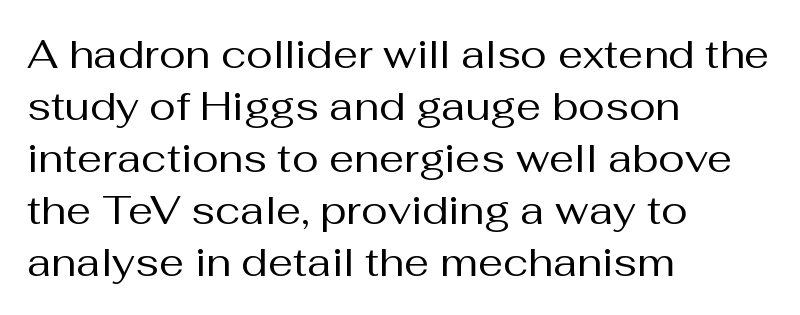
The image shows 40 px regular-weight sans-serif type, upright; set left-aligned, normal line spacing (1.3x), normal letter spacing, not underlined; medium stroke contrast and a medium x-height.
